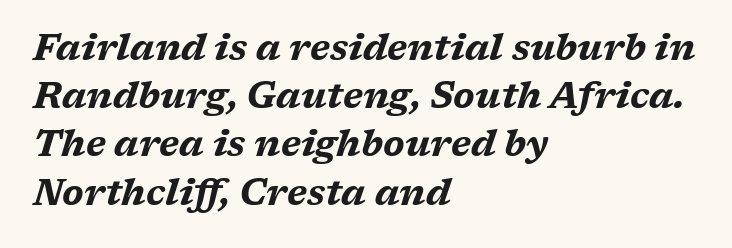
Q: Is the text bold? A: Yes.
Q: Is the text italic (slanted)? A: Yes, it leans right by about 17 degrees.
Q: Is the text underlined? A: No.
Q: How is the paragraph aligned? A: Left-aligned.
Q: Is the spacing between letters normal or unusually wide? A: Normal.
Q: Is the spacing between lines tight, normal or loose? A: Normal.
Q: Width (condensed, normal, or wide)? A: Wide.
Q: Stroke contrast? A: Medium.
Q: x-height? A: Medium.
Q: Monospaced? A: No.
